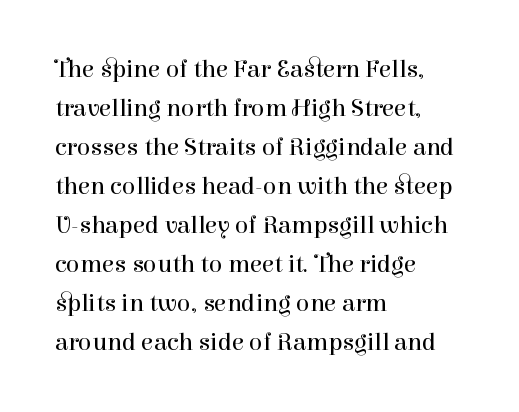
Q: Is the text bold? A: No.
Q: Is the text italic (slanted)? A: No, it is upright.
Q: Is the text underlined? A: No.
Q: How is the paragraph aligned? A: Left-aligned.
Q: Is the spacing between letters normal or unusually wide? A: Normal.
Q: Is the spacing between lines tight, normal or loose? A: Normal.
